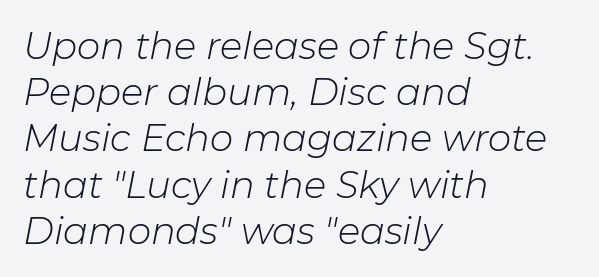
Q: Is the text bold? A: No.
Q: Is the text italic (slanted)? A: Yes, it leans right by about 11 degrees.
Q: Is the text underlined? A: No.
Q: How is the paragraph aligned? A: Left-aligned.
Q: Is the spacing between letters normal or unusually wide? A: Normal.
Q: Is the spacing between lines tight, normal or loose? A: Normal.
Q: Width (condensed, normal, or wide)? A: Normal.
Q: Stroke contrast? A: Low.
Q: x-height? A: Medium.
Q: Monospaced? A: No.
